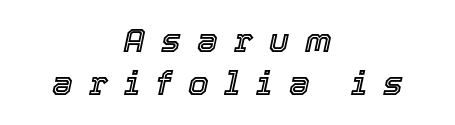
{"italic": "yes", "lean": "right", "slant_degrees": 12, "width": "normal", "x_height": "medium", "monospaced": "no", "underline": "no", "align": "center", "line_spacing": "normal", "line_spacing_ratio": 1.31, "letter_spacing": "wide", "letter_spacing_em": 0.49, "glyph_px": 33}
